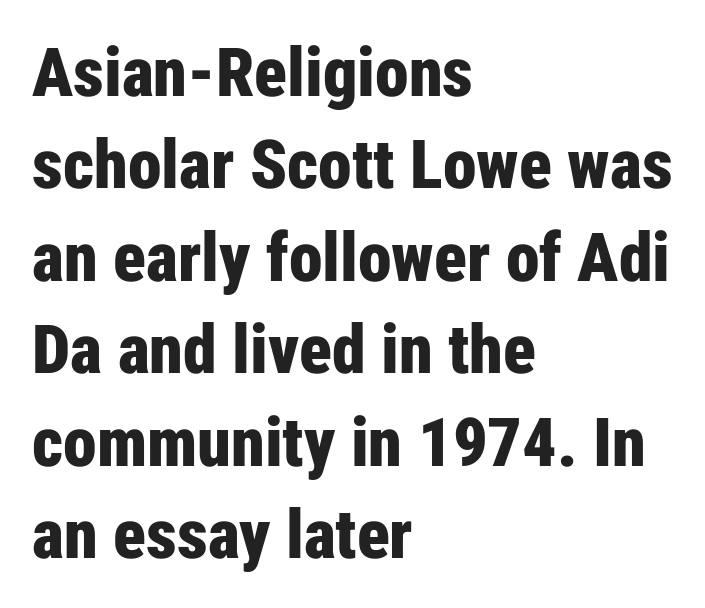
{"serif": "no", "italic": "no", "bold": "yes", "weight": "bold", "width": "condensed", "stroke_contrast": "low", "x_height": "medium", "monospaced": "no", "underline": "no", "align": "left", "line_spacing": "normal", "line_spacing_ratio": 1.36, "letter_spacing": "normal", "letter_spacing_em": 0.0, "glyph_px": 68}
